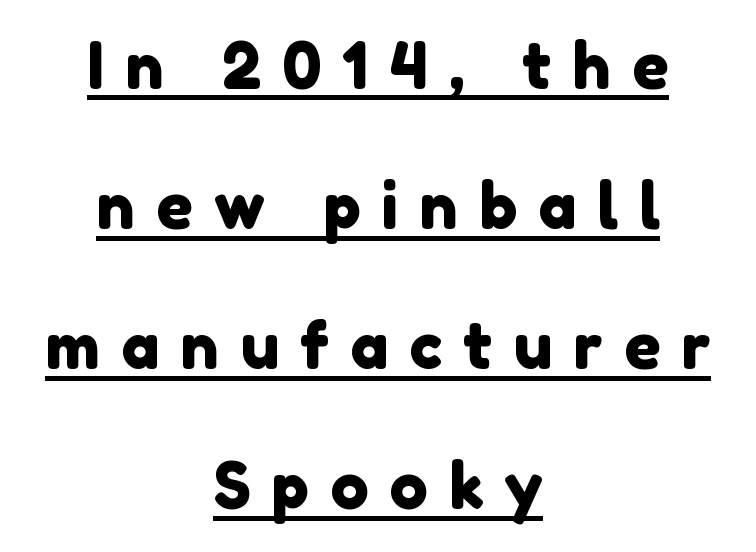
{"serif": "no", "width": "normal", "stroke_contrast": "low", "x_height": "medium", "monospaced": "no", "underline": "yes", "align": "center", "line_spacing": "loose", "line_spacing_ratio": 2.19, "letter_spacing": "wide", "letter_spacing_em": 0.33, "glyph_px": 64}
